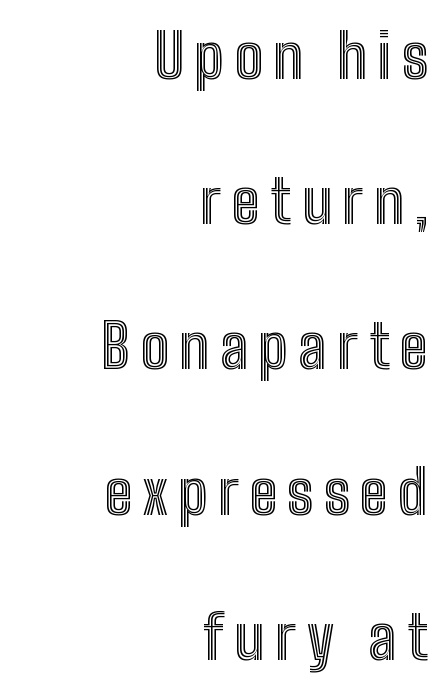
Q: Is the text italic (slanted)? A: No, it is upright.
Q: Is the text underlined? A: No.
Q: How is the paragraph aligned? A: Right-aligned.
Q: Is the spacing between lines tight, normal or loose? A: Loose.
Q: Width (condensed, normal, or wide)? A: Condensed.
Q: x-height? A: Medium.
Q: Monospaced? A: No.
